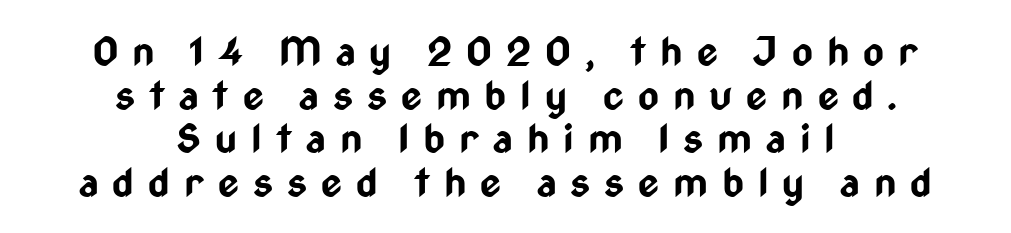
Q: Is the text bold? A: Yes.
Q: Is the text italic (slanted)? A: No, it is upright.
Q: Is the typeface a serif or a sans-serif typeface? A: Sans-serif.
Q: Is the text underlined? A: No.
Q: How is the paragraph aligned? A: Centered.
Q: Is the spacing between letters normal or unusually wide? A: Unusually wide.
Q: Is the spacing between lines tight, normal or loose? A: Tight.
Q: Width (condensed, normal, or wide)? A: Condensed.
Q: Stroke contrast? A: Low.
Q: x-height? A: Medium.
Q: Monospaced? A: No.
